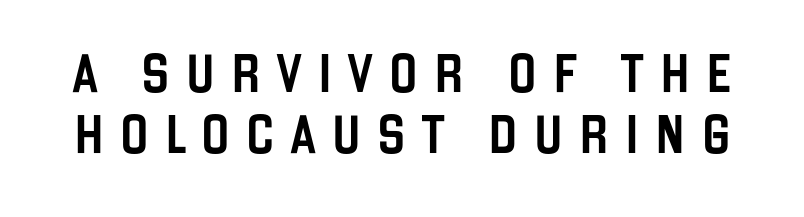
The image shows 38 px condensed sans-serif type, upright; set normal line spacing (1.6x), unusually wide letter spacing (+0.43 em), not underlined; low stroke contrast and a large x-height.
